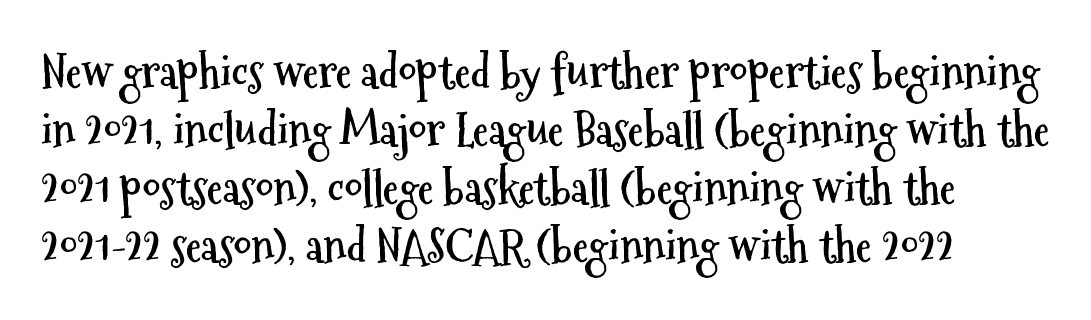
{"serif": "no", "italic": "no", "bold": "yes", "weight": "semibold", "width": "condensed", "stroke_contrast": "medium", "x_height": "medium", "monospaced": "no", "underline": "no", "line_spacing": "normal", "line_spacing_ratio": 1.29, "letter_spacing": "normal", "letter_spacing_em": 0.0, "glyph_px": 45}
